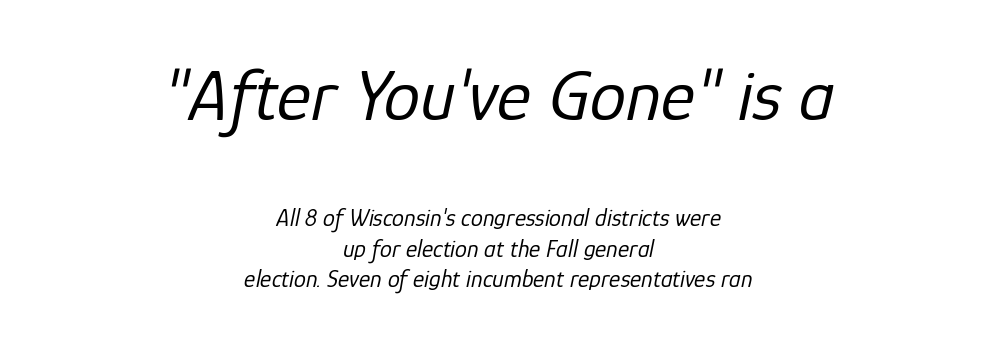
Q: Is the text bold? A: No.
Q: Is the text italic (slanted)? A: Yes, it leans right by about 12 degrees.
Q: Is the text underlined? A: No.
Q: How is the paragraph aligned? A: Centered.
Q: Is the spacing between letters normal or unusually wide? A: Normal.
Q: Is the spacing between lines tight, normal or loose? A: Normal.
Q: Which block of text is set in a larger size, the first (top) or the second (bottom)? A: The first (top) one.
Q: Width (condensed, normal, or wide)? A: Normal.
Q: Stroke contrast? A: Low.
Q: x-height? A: Medium.
Q: Monospaced? A: No.
